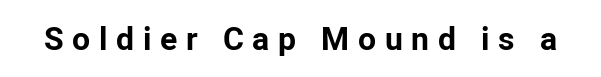
Q: Is the text bold? A: Yes.
Q: Is the text italic (slanted)? A: No, it is upright.
Q: Is the typeface a serif or a sans-serif typeface? A: Sans-serif.
Q: Is the text underlined? A: No.
Q: Is the spacing between letters normal or unusually wide? A: Unusually wide.
Q: Width (condensed, normal, or wide)? A: Normal.
Q: Stroke contrast? A: Low.
Q: x-height? A: Medium.
Q: Monospaced? A: No.
